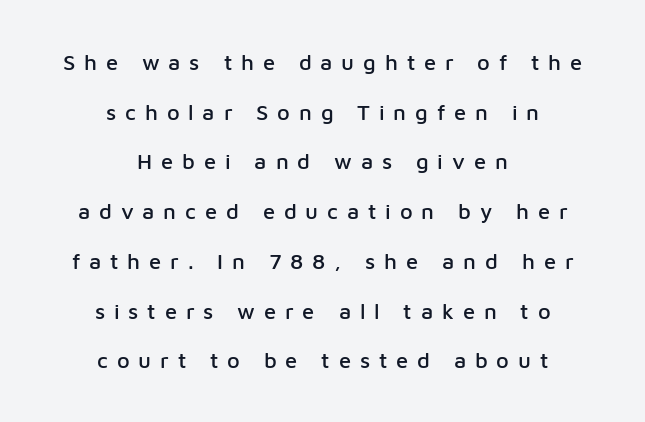
{"italic": "no", "underline": "no", "align": "center", "line_spacing": "loose", "line_spacing_ratio": 2.26, "letter_spacing": "wide", "letter_spacing_em": 0.4, "glyph_px": 22}
